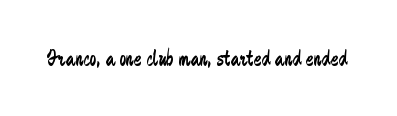
The image shows 23 px text type; set normal letter spacing, not underlined.
